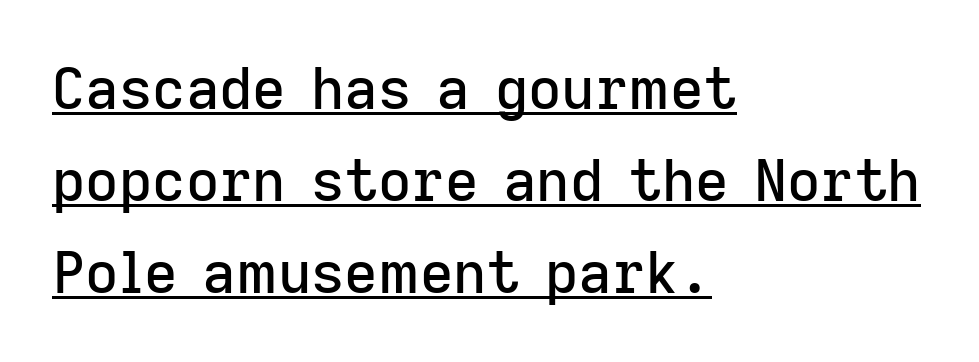
The image shows 58 px sans-serif type, upright; set left-aligned, normal line spacing (1.59x), normal letter spacing, underlined; low stroke contrast and a medium x-height.
